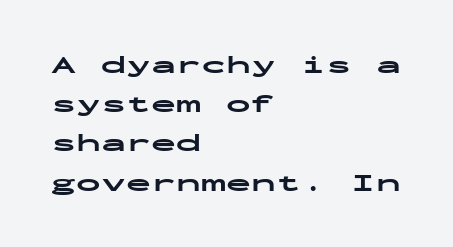
The image shows 25 px bold type, upright; set left-aligned, normal line spacing (1.57x), normal letter spacing, not underlined.
